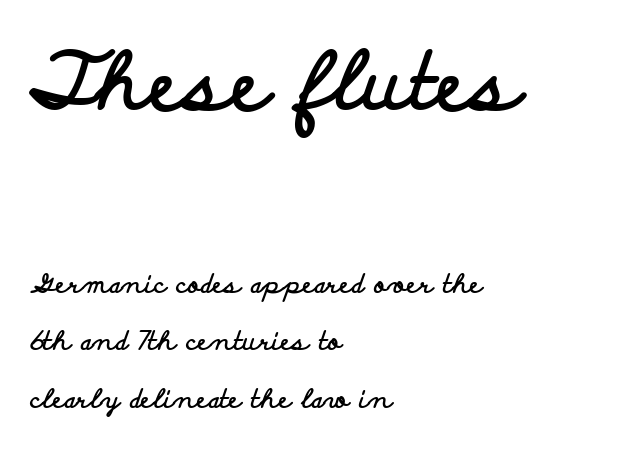
Vertical spacing — loose. This rendering uses left alignment, leaving the right contour irregular. The space beneath each line is pristine and unruled. Weight: bold.
